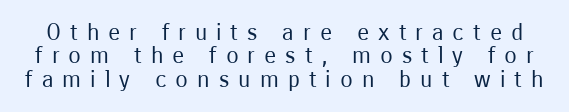
The image shows 23 px text type, upright; set tight line spacing (1.02x), unusually wide letter spacing (+0.39 em), not underlined.
